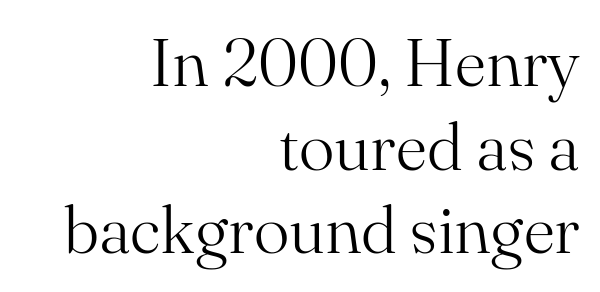
The image shows 67 px light serif type, upright; set right-aligned, normal line spacing (1.25x), normal letter spacing, not underlined; medium stroke contrast and a small x-height.
